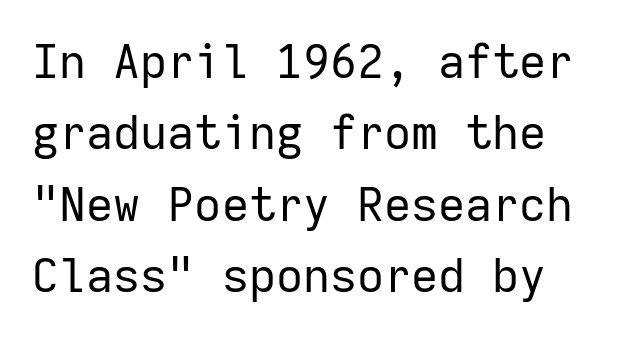
Q: Is the text bold? A: No.
Q: Is the text italic (slanted)? A: No, it is upright.
Q: Is the typeface a serif or a sans-serif typeface? A: Sans-serif.
Q: Is the text underlined? A: No.
Q: How is the paragraph aligned? A: Left-aligned.
Q: Is the spacing between letters normal or unusually wide? A: Normal.
Q: Is the spacing between lines tight, normal or loose? A: Normal.
Q: Width (condensed, normal, or wide)? A: Normal.
Q: Stroke contrast? A: Low.
Q: x-height? A: Medium.
Q: Monospaced? A: Yes.
